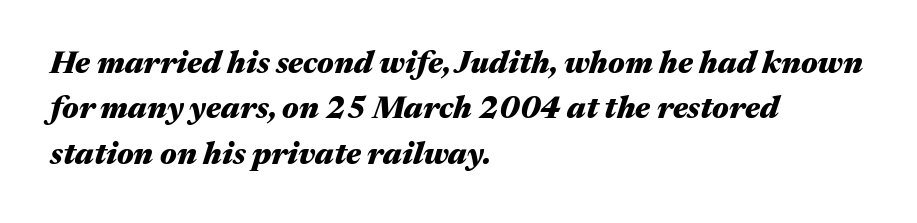
Q: Is the text bold? A: Yes.
Q: Is the text italic (slanted)? A: Yes, it leans right by about 17 degrees.
Q: Is the text underlined? A: No.
Q: How is the paragraph aligned? A: Left-aligned.
Q: Is the spacing between letters normal or unusually wide? A: Normal.
Q: Is the spacing between lines tight, normal or loose? A: Normal.
Q: Width (condensed, normal, or wide)? A: Wide.
Q: Stroke contrast? A: Medium.
Q: x-height? A: Medium.
Q: Monospaced? A: No.
